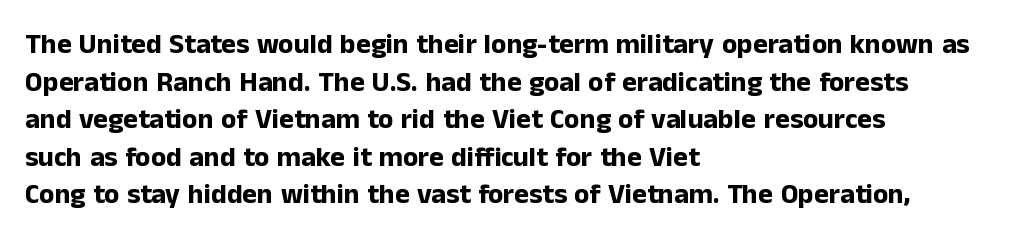
Q: Is the text bold? A: Yes.
Q: Is the text italic (slanted)? A: No, it is upright.
Q: Is the typeface a serif or a sans-serif typeface? A: Sans-serif.
Q: Is the text underlined? A: No.
Q: How is the paragraph aligned? A: Left-aligned.
Q: Is the spacing between letters normal or unusually wide? A: Normal.
Q: Is the spacing between lines tight, normal or loose? A: Normal.
Q: Width (condensed, normal, or wide)? A: Normal.
Q: Stroke contrast? A: Low.
Q: x-height? A: Medium.
Q: Monospaced? A: No.
